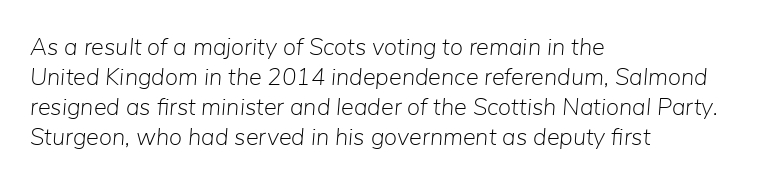
Q: Is the text bold? A: No.
Q: Is the text italic (slanted)? A: Yes, it leans right by about 5 degrees.
Q: Is the text underlined? A: No.
Q: How is the paragraph aligned? A: Left-aligned.
Q: Is the spacing between letters normal or unusually wide? A: Normal.
Q: Is the spacing between lines tight, normal or loose? A: Normal.
